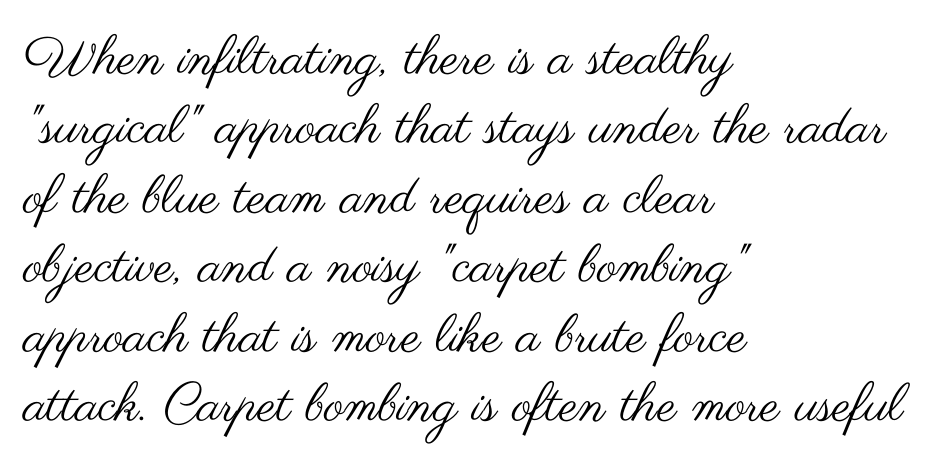
Each line starts at the same left margin while the right side varies. The designer went with a sans here, leaving each stem footless. Reading down the column, the eye jumps a familiar distance to each next line. Is the type heavy? It reads as light-to-regular instead.
